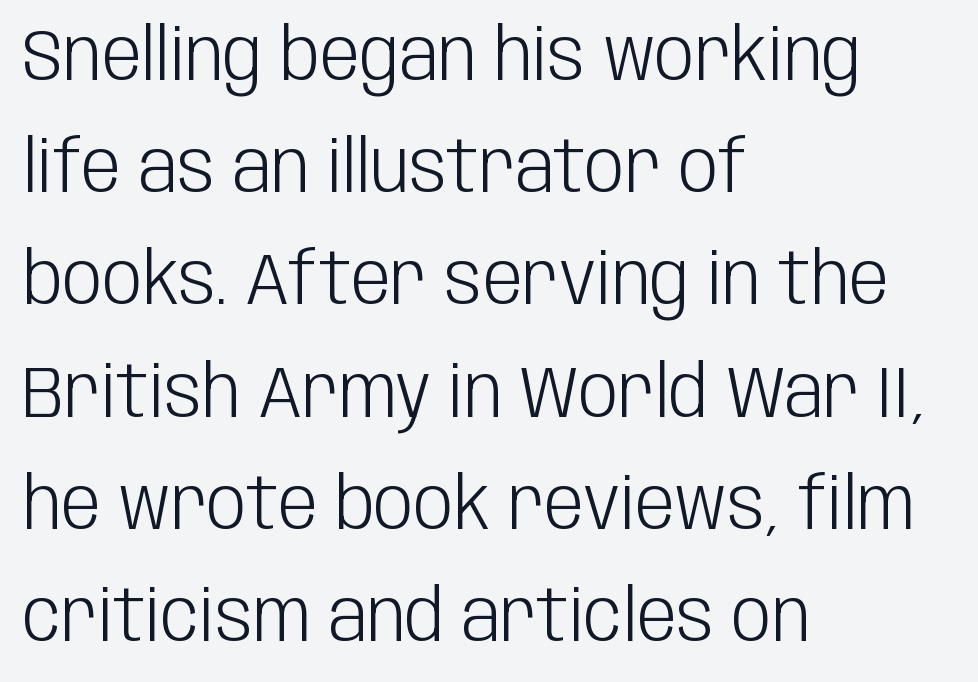
Vertical stems look standard width or narrower in stroke. Examine the stroke ends and you'll find no serifs. Ascenders rise straight up at ninety degrees. The lines sit at an ordinary, default distance from one another.
